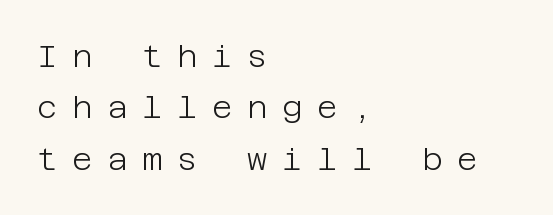
Q: Is the text bold? A: No.
Q: Is the text italic (slanted)? A: No, it is upright.
Q: Is the typeface a serif or a sans-serif typeface? A: Sans-serif.
Q: Is the text underlined? A: No.
Q: How is the paragraph aligned? A: Left-aligned.
Q: Is the spacing between letters normal or unusually wide? A: Unusually wide.
Q: Is the spacing between lines tight, normal or loose? A: Normal.
Q: Width (condensed, normal, or wide)? A: Normal.
Q: Stroke contrast? A: Low.
Q: x-height? A: Large.
